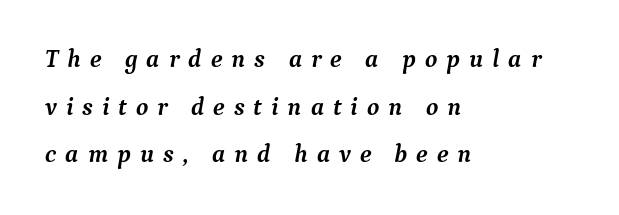
{"italic": "yes", "lean": "right", "slant_degrees": 9, "bold": "yes", "underline": "no", "align": "left", "line_spacing": "loose", "line_spacing_ratio": 1.91, "letter_spacing": "wide", "letter_spacing_em": 0.36, "glyph_px": 25}
